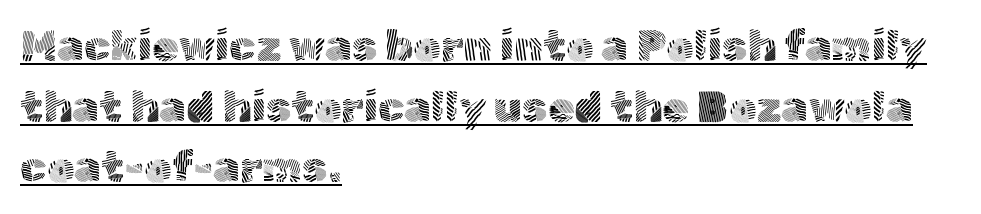
The image shows 43 px light sans-serif type, upright; set left-aligned, normal line spacing (1.41x), normal letter spacing, underlined; a medium x-height.
